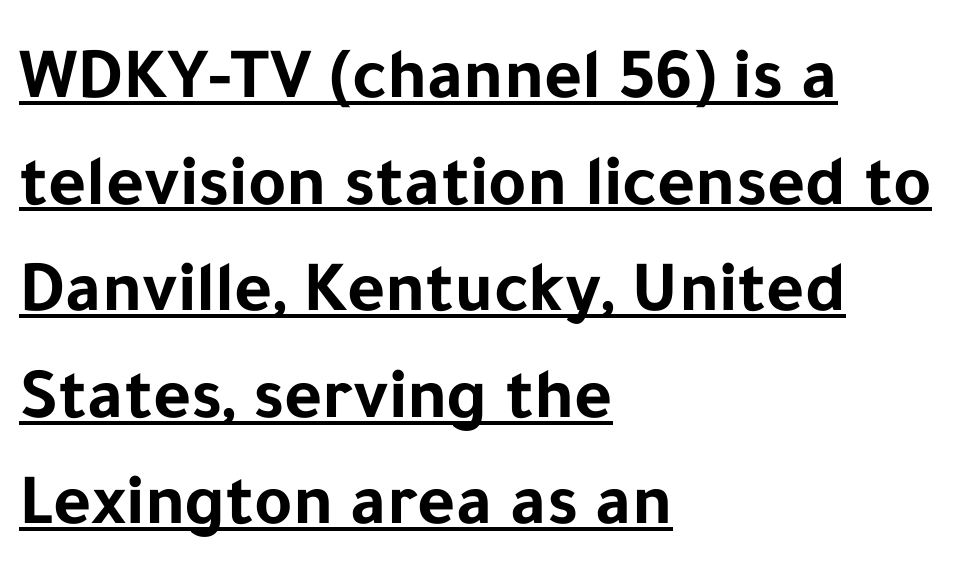
Notice how the stems are strictly vertical — no italics here. The letters are bold, with thick, heavy strokes. This sample is left-justified, so line endings fall wherever the words run out. This is sans-serif lettering, the kind often seen on screens and signage. Reading down the column, the eye jumps a familiar distance to each next line. Think of a printed novel: that variable character pitch is what you see here.
